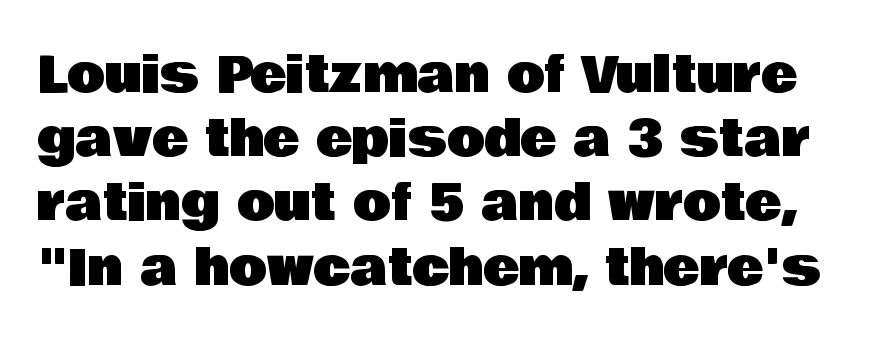
The image shows 49 px sans-serif type, upright; set normal line spacing (1.31x), normal letter spacing, not underlined; low stroke contrast and a large x-height.
